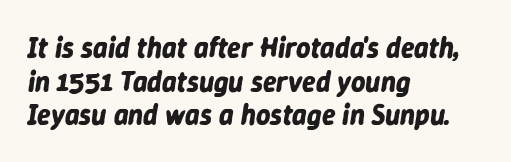
The image shows 28 px bold type, italic (leaning right); set left-aligned, line spacing 1.2x, normal letter spacing, not underlined; low stroke contrast and a medium x-height.
